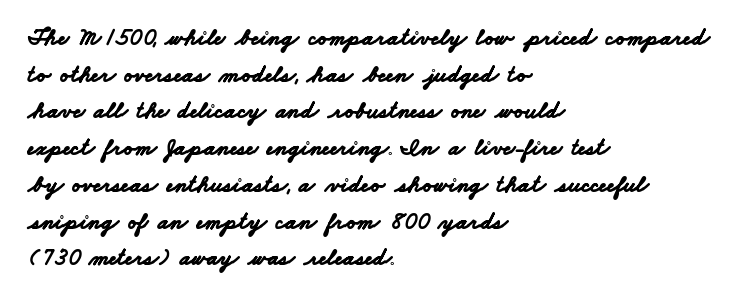
You'd pick this weight for a headline — it's a proper bold. Rule under the text: the space is simply empty. Caption: multi-line text, flush left, ragged right. One glance says typical: line gaps are just what's usual. Honestly, the letter spacing is just normal — you wouldn't notice it.
